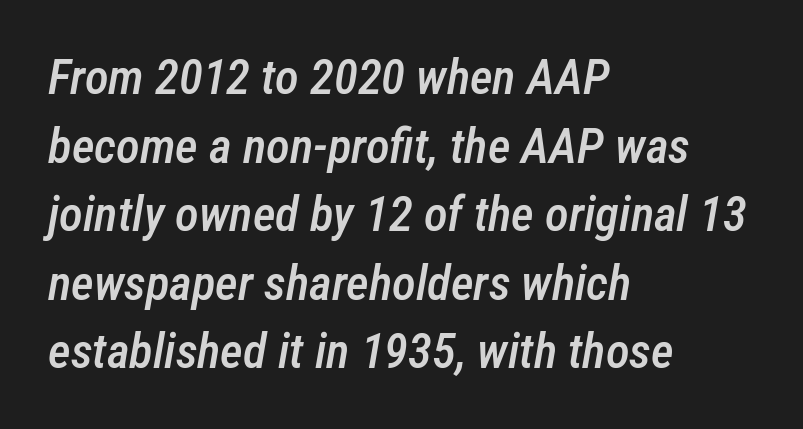
The image shows 49 px semibold, condensed type, italic (leaning right); set left-aligned, normal line spacing (1.4x), normal letter spacing, not underlined; low stroke contrast and a medium x-height.
